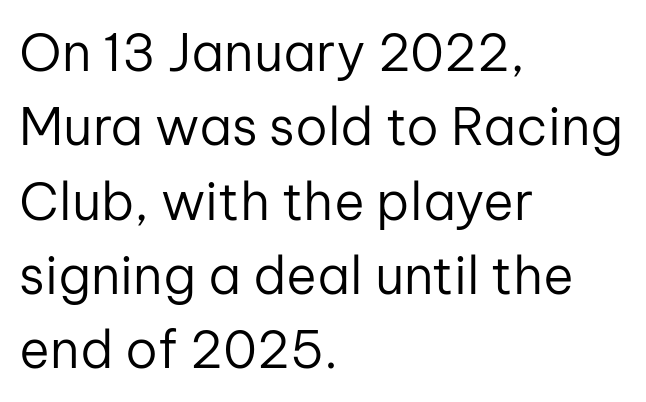
{"serif": "no", "italic": "no", "bold": "no", "weight": "regular", "width": "normal", "stroke_contrast": "low", "x_height": "medium", "monospaced": "no", "underline": "no", "align": "left", "line_spacing": "normal", "line_spacing_ratio": 1.43, "letter_spacing": "normal", "letter_spacing_em": 0.0, "glyph_px": 52}
